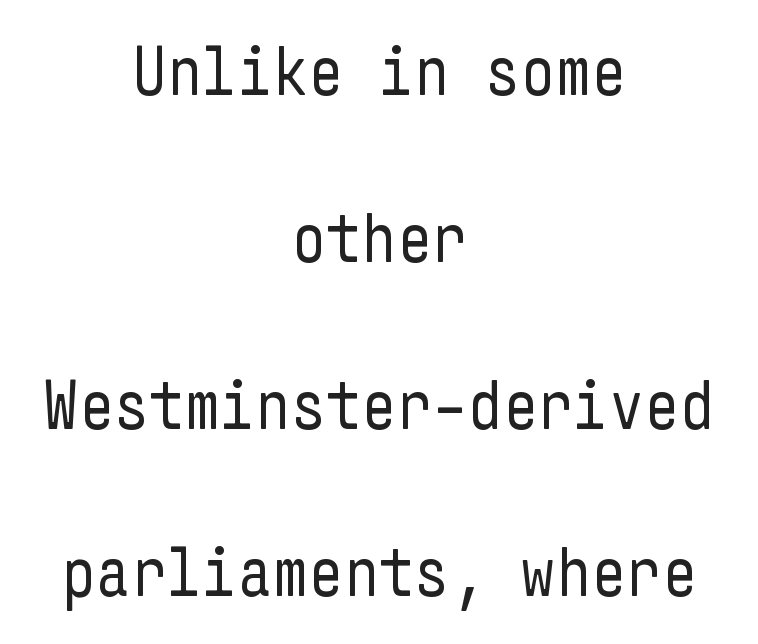
The image shows 69 px regular-weight, condensed sans-serif type, upright; set centered, loose line spacing (2.42x), normal letter spacing, not underlined; low stroke contrast and a medium x-height.
